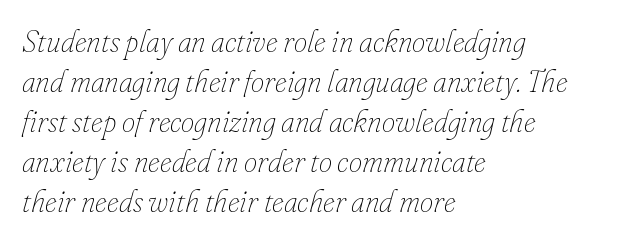
This sample uses plain, unmodified letter spacing. Proportional: the letters do not fall into vertical columns. Leading matches the norm, producing a regular column. The glyphs look as if they've been sheared to an angle.
